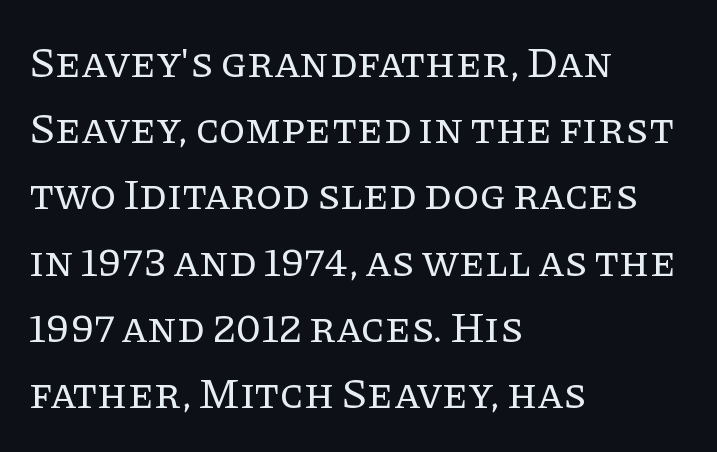
{"serif": "yes", "italic": "no", "bold": "no", "weight": "regular", "width": "normal", "stroke_contrast": "low", "x_height": "large", "monospaced": "no", "underline": "no", "align": "left", "line_spacing": "normal", "line_spacing_ratio": 1.54, "letter_spacing": "normal", "letter_spacing_em": 0.0, "glyph_px": 43}
